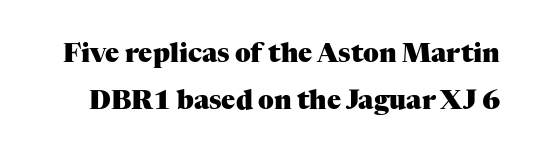
{"italic": "no", "bold": "yes", "underline": "no", "line_spacing_ratio": 1.82, "letter_spacing": "normal", "letter_spacing_em": 0.0, "glyph_px": 26}
